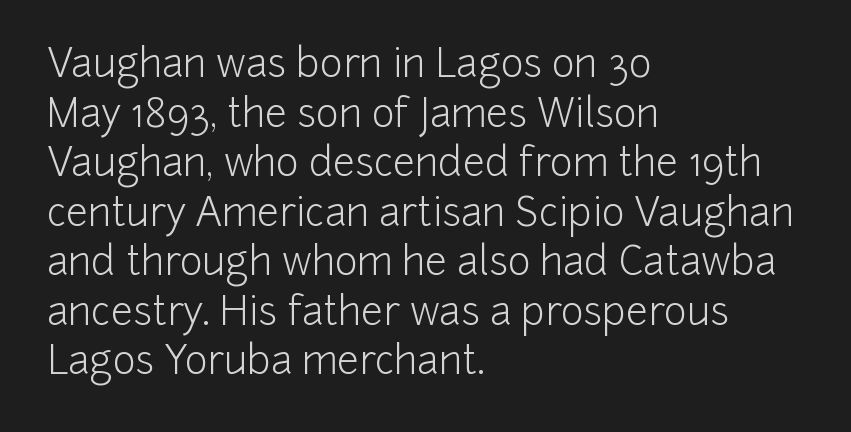
Q: Is the text bold? A: No.
Q: Is the text italic (slanted)? A: No, it is upright.
Q: Is the typeface a serif or a sans-serif typeface? A: Sans-serif.
Q: Is the text underlined? A: No.
Q: How is the paragraph aligned? A: Left-aligned.
Q: Is the spacing between letters normal or unusually wide? A: Normal.
Q: Is the spacing between lines tight, normal or loose? A: Normal.
Q: Width (condensed, normal, or wide)? A: Normal.
Q: Stroke contrast? A: Low.
Q: x-height? A: Medium.
Q: Monospaced? A: No.
